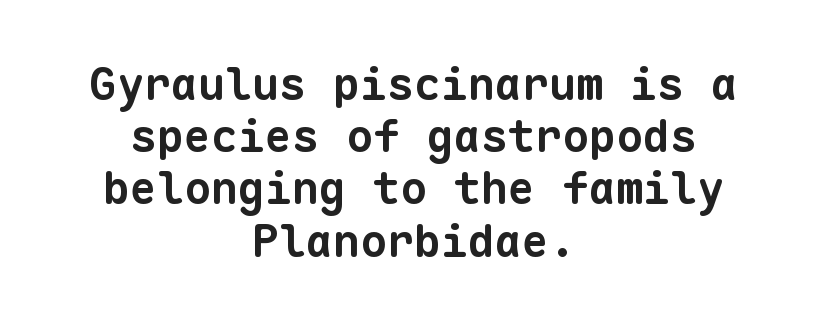
Monospaced: the letters line up in strict vertical columns. Characters follow at the spacing the type designer built in. This rendering employs a face without finishing strokes, i.e., a sans-serif. The space beneath each line is pristine and unruled. Weight check: bold — yes, fully. One-word summary of the alignment: center.
